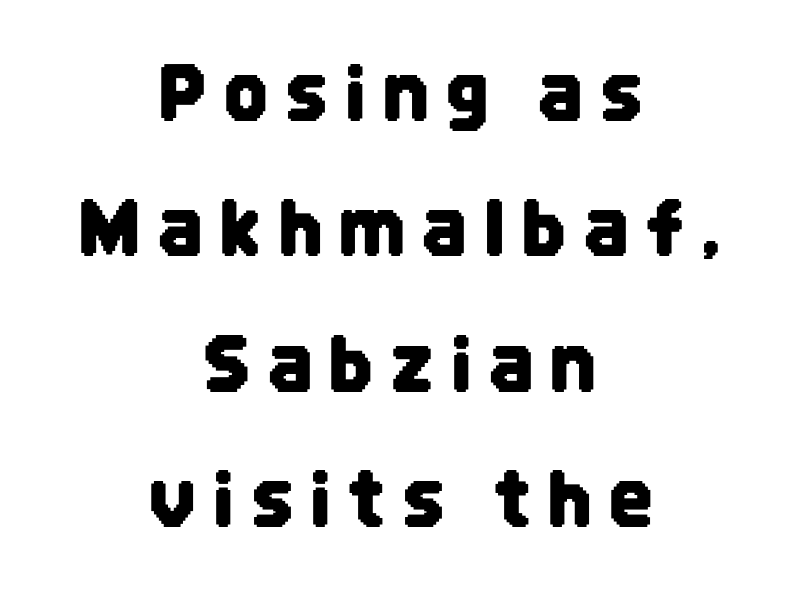
Q: Is the text italic (slanted)? A: No, it is upright.
Q: Is the typeface a serif or a sans-serif typeface? A: Sans-serif.
Q: Is the text underlined? A: No.
Q: How is the paragraph aligned? A: Centered.
Q: Is the spacing between letters normal or unusually wide? A: Unusually wide.
Q: Width (condensed, normal, or wide)? A: Condensed.
Q: Stroke contrast? A: Low.
Q: x-height? A: Large.
Q: Monospaced? A: No.
